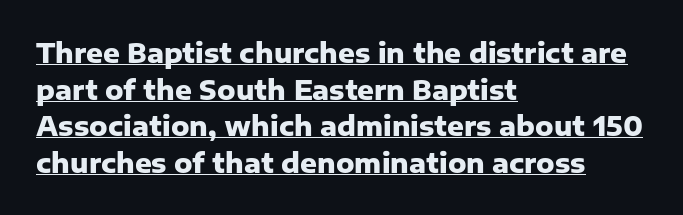
{"italic": "no", "bold": "yes", "underline": "yes", "align": "left", "line_spacing": "normal", "line_spacing_ratio": 1.41, "letter_spacing": "normal", "letter_spacing_em": 0.0, "glyph_px": 26}
